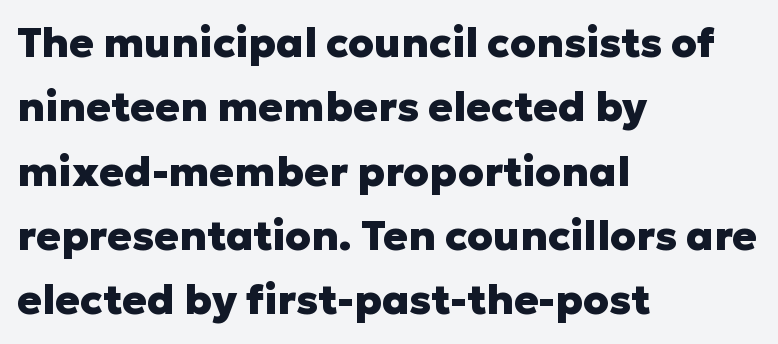
Reading down the column, the eye jumps a familiar distance to each next line. I'd call this a sans setting — the letters go barefoot. Varying glyph widths throughout — classic text-font behaviour. Look at the tracking — it's just the regular setting, nothing added. The font is running at its bold setting.
